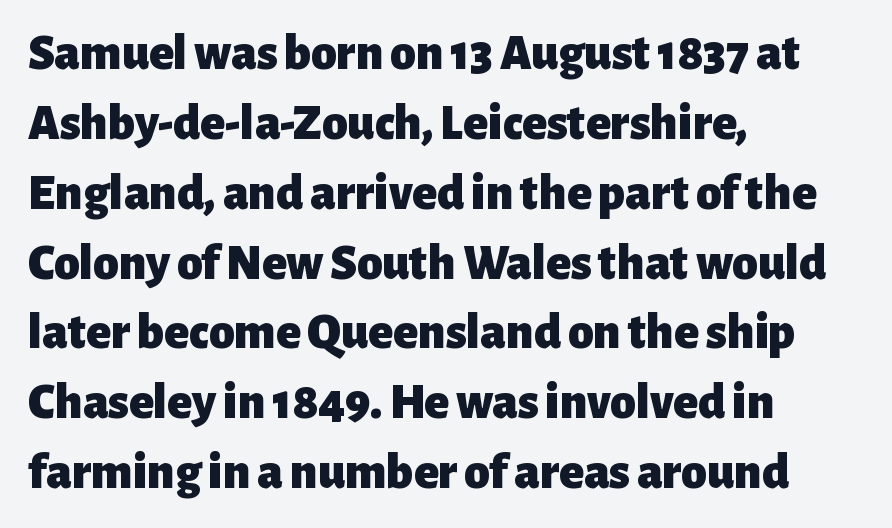
The letters advance in unequal steps, a hallmark of proportional type. The gap between lines stays unmarked. A typesetter would call this leading conventional body-copy spacing. Alignment: flush left.
